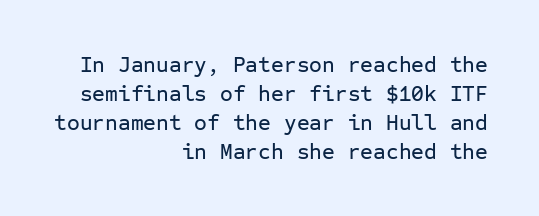
Q: Is the text italic (slanted)? A: No, it is upright.
Q: Is the text underlined? A: No.
Q: How is the paragraph aligned? A: Right-aligned.
Q: Is the spacing between letters normal or unusually wide? A: Normal.
Q: Is the spacing between lines tight, normal or loose? A: Normal.
